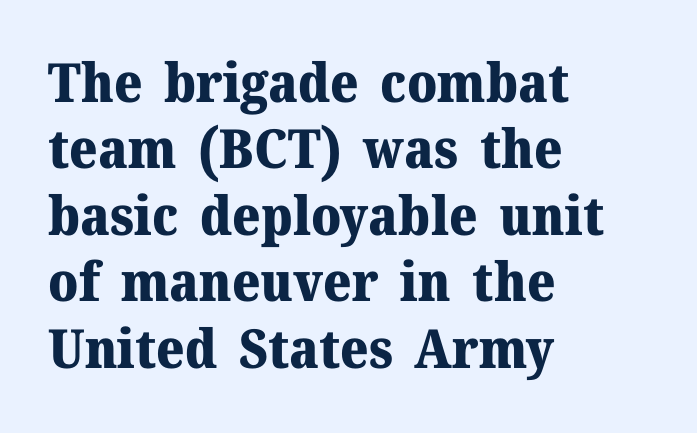
Q: Is the text bold? A: Yes.
Q: Is the text italic (slanted)? A: No, it is upright.
Q: Is the typeface a serif or a sans-serif typeface? A: Serif.
Q: Is the text underlined? A: No.
Q: How is the paragraph aligned? A: Left-aligned.
Q: Is the spacing between letters normal or unusually wide? A: Normal.
Q: Width (condensed, normal, or wide)? A: Normal.
Q: Stroke contrast? A: Medium.
Q: x-height? A: Medium.
Q: Monospaced? A: No.
